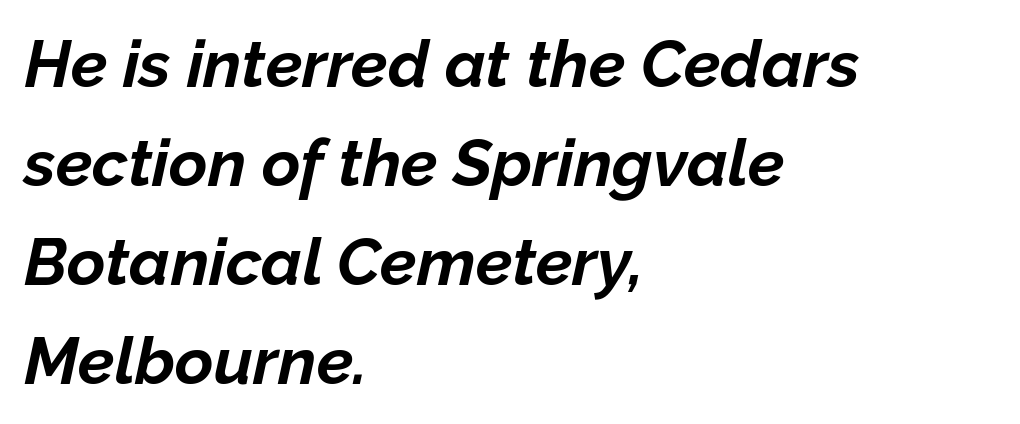
Q: Is the text bold? A: Yes.
Q: Is the text italic (slanted)? A: Yes, it leans right by about 12 degrees.
Q: Is the text underlined? A: No.
Q: How is the paragraph aligned? A: Left-aligned.
Q: Is the spacing between letters normal or unusually wide? A: Normal.
Q: Is the spacing between lines tight, normal or loose? A: Normal.
Q: Width (condensed, normal, or wide)? A: Normal.
Q: Stroke contrast? A: Low.
Q: x-height? A: Medium.
Q: Monospaced? A: No.
